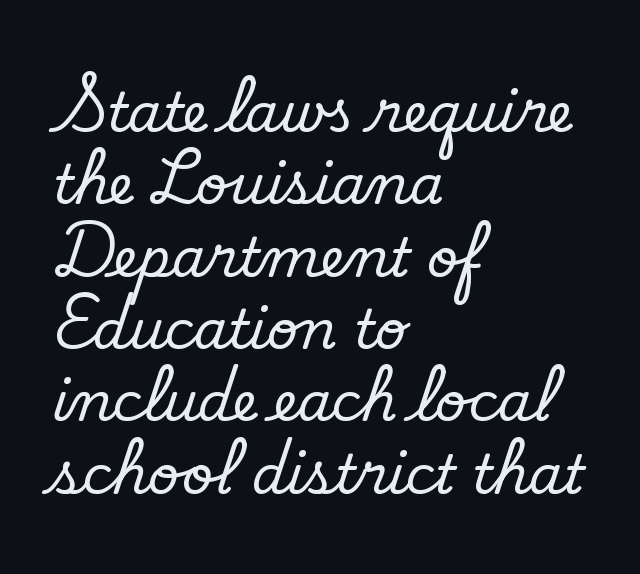
{"serif": "no", "bold": "no", "weight": "regular", "width": "normal", "stroke_contrast": "low", "x_height": "small", "monospaced": "no", "underline": "no", "align": "left", "line_spacing": "normal", "line_spacing_ratio": 1.34, "letter_spacing": "normal", "letter_spacing_em": 0.0, "glyph_px": 54}
